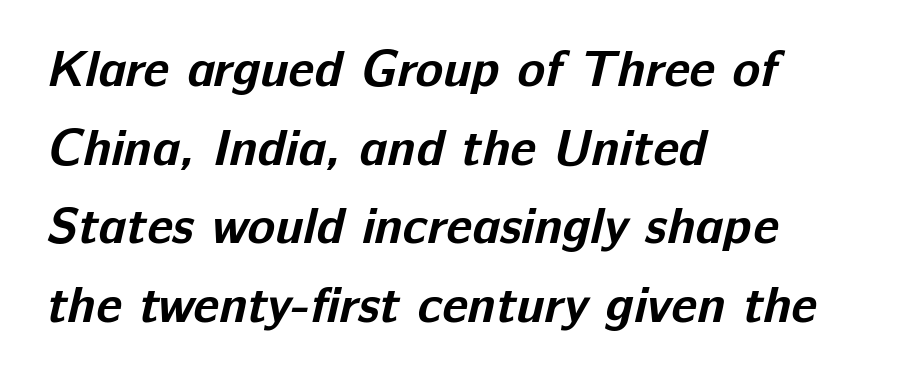
{"serif": "no", "bold": "yes", "weight": "bold", "width": "normal", "stroke_contrast": "low", "x_height": "medium", "monospaced": "no", "underline": "no", "align": "left", "line_spacing": "normal", "line_spacing_ratio": 1.54, "letter_spacing": "normal", "letter_spacing_em": 0.0, "glyph_px": 51}
